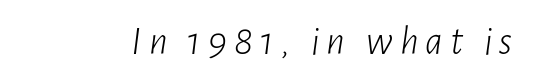
The image shows 41 px light, condensed type, italic (leaning right); set not underlined; low stroke contrast and a medium x-height.
